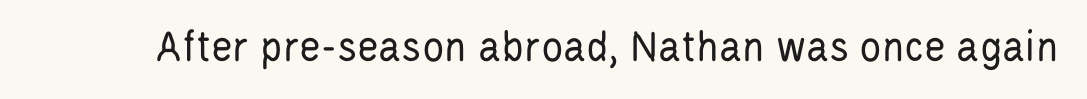
{"serif": "no", "italic": "no", "bold": "no", "weight": "regular", "width": "condensed", "stroke_contrast": "low", "x_height": "large", "monospaced": "no", "underline": "no", "letter_spacing": "normal", "letter_spacing_em": 0.0, "glyph_px": 46}
